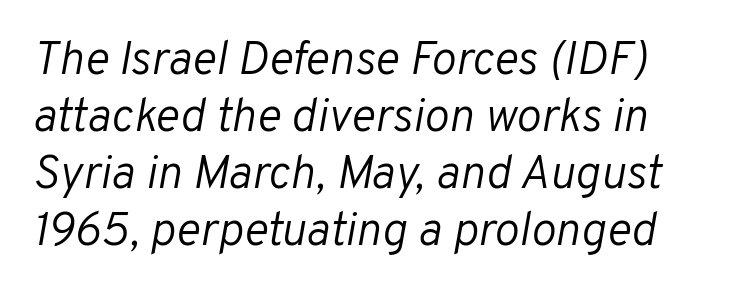
The face used here is rendered with its standard letterfit. No word sits above an underline. Heft: none added — not bold. Each letter keeps its own natural width here, so spacing adapts to shape. Posture: slanted.
